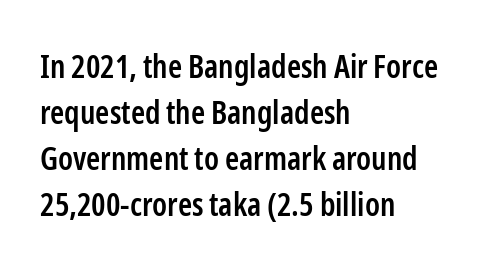
The image shows 32 px semibold, condensed sans-serif type, upright; set left-aligned, normal line spacing (1.44x), normal letter spacing, not underlined; low stroke contrast and a medium x-height.
